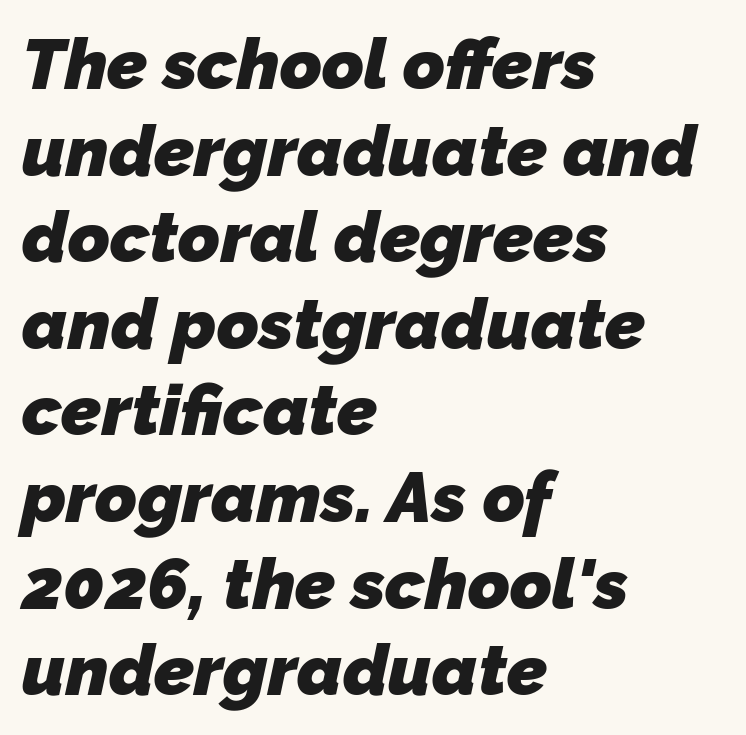
This rendering leaves character spacing at its baseline value. These lines stack with their left ends in a neat column. I'd describe the lettering as bold — thick and assertive. Do the characters align in a grid? No, the font is proportional. The zone under the glyphs is completely vacant. The text was rendered using a sans face with plain stroke endings.
